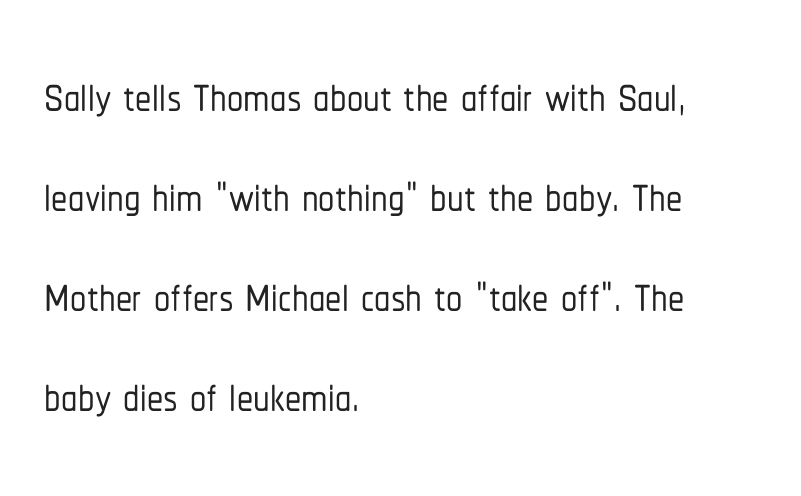
{"serif": "no", "italic": "no", "width": "condensed", "stroke_contrast": "low", "x_height": "medium", "monospaced": "no", "underline": "no", "align": "left", "line_spacing": "normal", "line_spacing_ratio": 1.54, "letter_spacing": "normal", "letter_spacing_em": 0.0, "glyph_px": 65}
